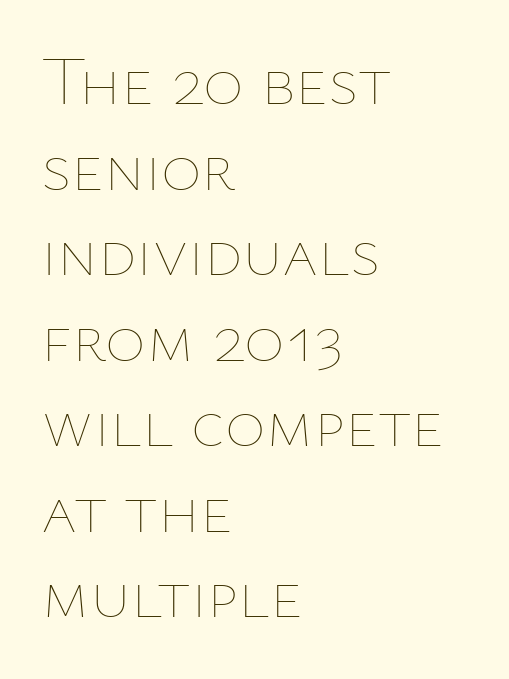
The image shows 69 px thin type, upright; set left-aligned, line spacing 1.24x, normal letter spacing, not underlined; low stroke contrast and a medium x-height.
